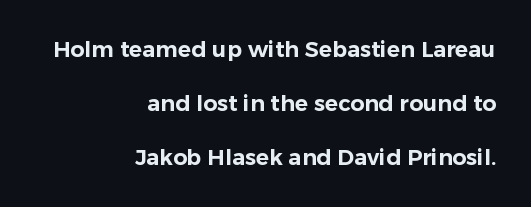
{"italic": "no", "underline": "no", "align": "right", "line_spacing": "loose", "line_spacing_ratio": 2.46, "letter_spacing": "normal", "letter_spacing_em": 0.0, "glyph_px": 22}
